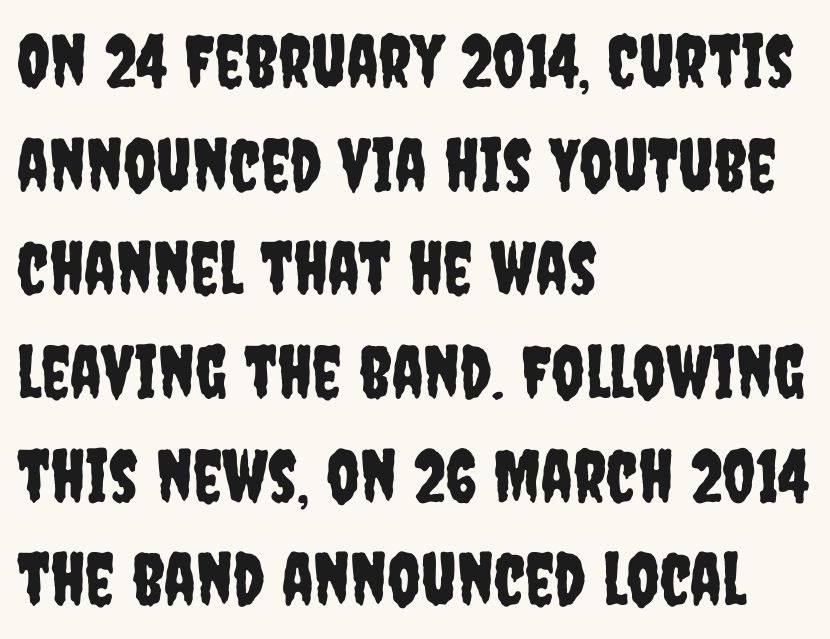
Q: Is the text italic (slanted)? A: No, it is upright.
Q: Is the typeface a serif or a sans-serif typeface? A: Sans-serif.
Q: Is the text underlined? A: No.
Q: How is the paragraph aligned? A: Left-aligned.
Q: Is the spacing between letters normal or unusually wide? A: Normal.
Q: Is the spacing between lines tight, normal or loose? A: Normal.
Q: Width (condensed, normal, or wide)? A: Condensed.
Q: Stroke contrast? A: Low.
Q: x-height? A: Large.
Q: Monospaced? A: No.
